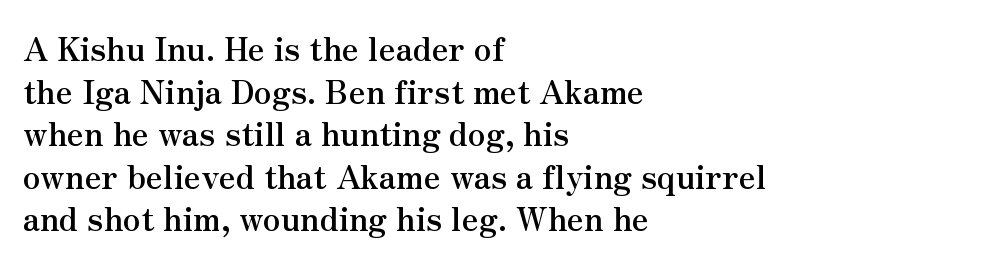
{"serif": "yes", "italic": "no", "bold": "yes", "weight": "semibold", "width": "normal", "stroke_contrast": "medium", "x_height": "small", "monospaced": "no", "underline": "no", "align": "left", "line_spacing": "normal", "line_spacing_ratio": 1.33, "letter_spacing": "normal", "letter_spacing_em": 0.0, "glyph_px": 32}
